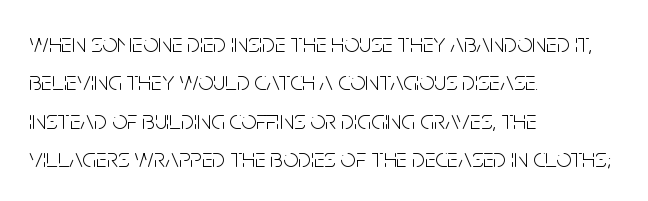
Q: Is the text bold? A: No.
Q: Is the text italic (slanted)? A: No, it is upright.
Q: Is the text underlined? A: No.
Q: How is the paragraph aligned? A: Left-aligned.
Q: Is the spacing between letters normal or unusually wide? A: Normal.
Q: Is the spacing between lines tight, normal or loose? A: Normal.
